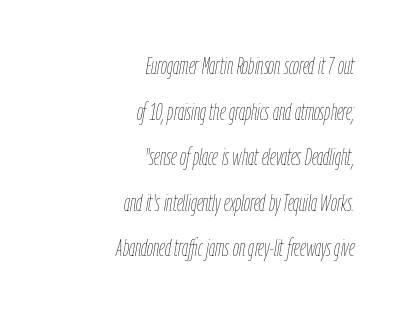
The image shows 24 px text type, italic (leaning right); set right-aligned, loose line spacing (1.9x), normal letter spacing, not underlined.
